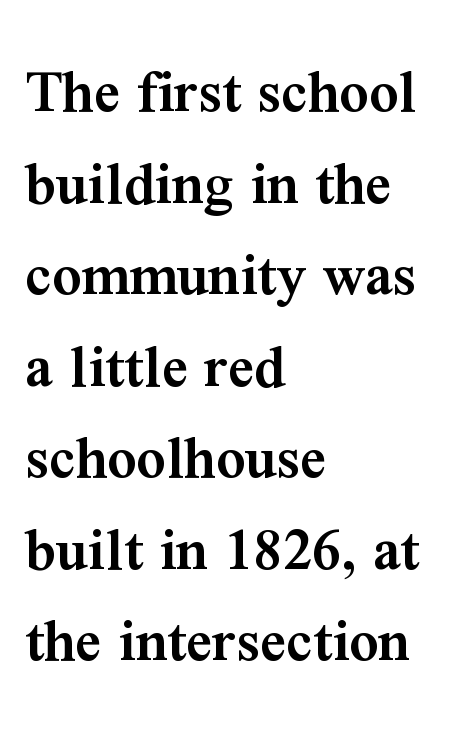
The letterforms sit shoulder to shoulder at normal distance. Do the characters align in a grid? No, the font is proportional. Check under the words: just untouched page. Designer's note — italics off, roman on.
